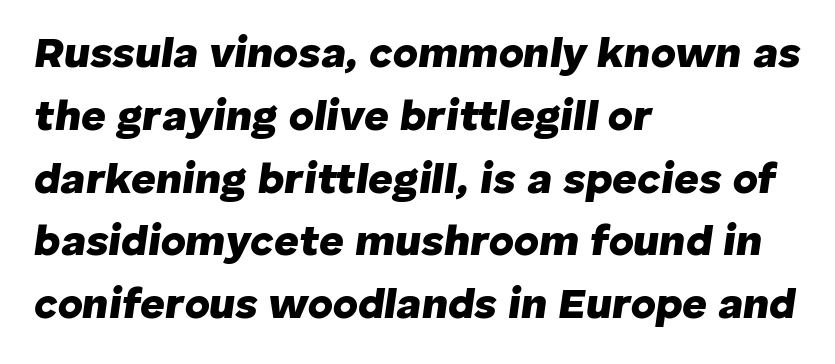
This rendering leaves character spacing at its baseline value. Emphasis-style slanted type is in use. Students, this is bold: see how much ink each stroke carries. Reading down the block, your eye returns to a fixed left position each line.
